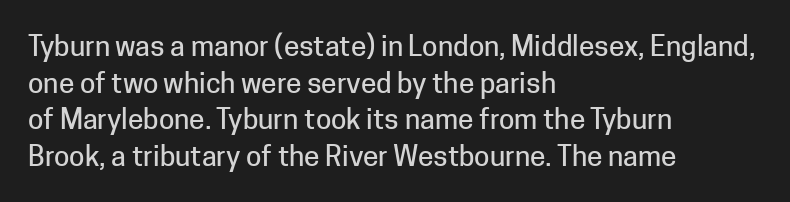
Is there any slant? The stems are plumb. Characters follow at the spacing the type designer built in. This rendering features lettering with no underline. Character widths vary here, with narrow letters taking less room than wide ones. Successive baselines arrive at the customary interval.
